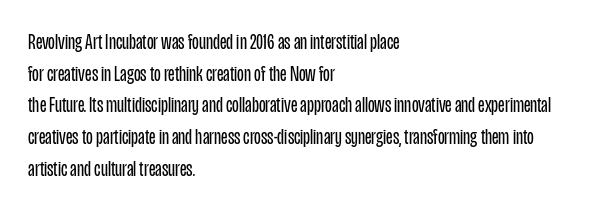
The image shows 22 px text type, upright; set left-aligned, normal line spacing (1.44x), normal letter spacing, not underlined.
